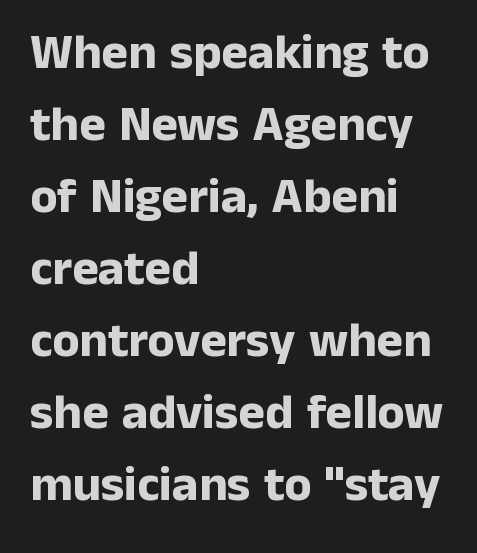
The image shows 50 px bold sans-serif type, upright; set left-aligned, normal line spacing (1.44x), normal letter spacing, not underlined; low stroke contrast and a medium x-height.
